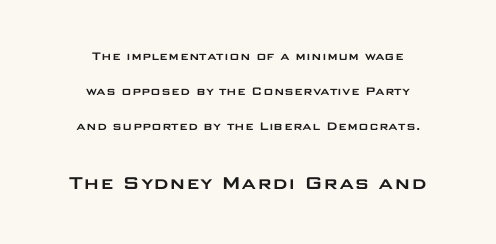
The image shows 22 px text type, upright; set centered, loose line spacing (2.5x), normal letter spacing, not underlined; the second (bottom) block is 1.57x larger.
